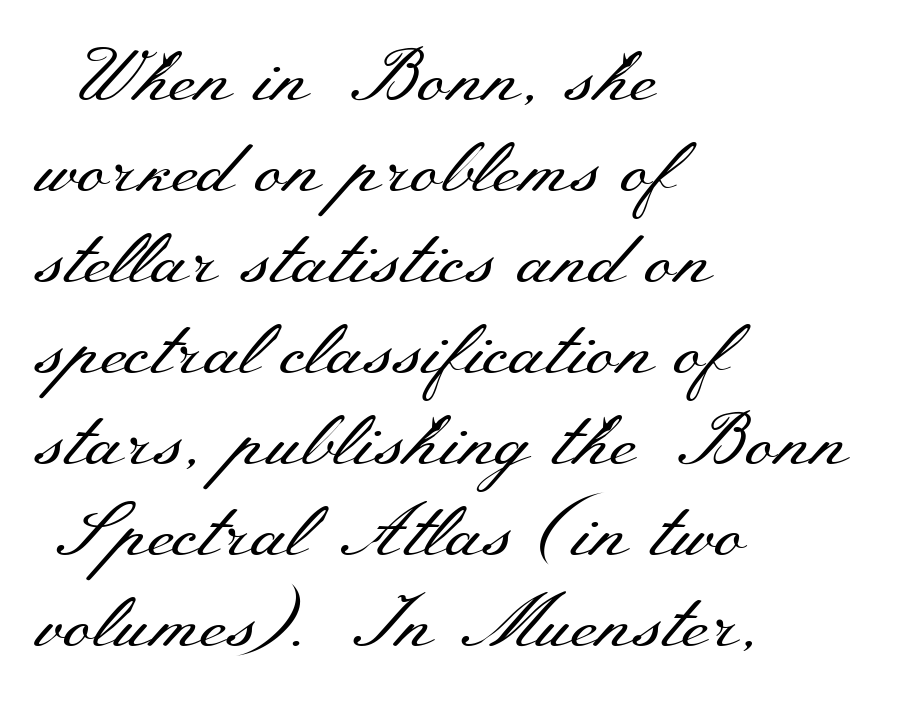
Compared with a typical body face, this is equally light or lighter still. Leftover space on each line is placed entirely after the last word. Decoration check: the copy has no underline. Looks like regular typesetting: each glyph gets only the width it needs. Compared with typical body copy, the letter spacing here is the same.
